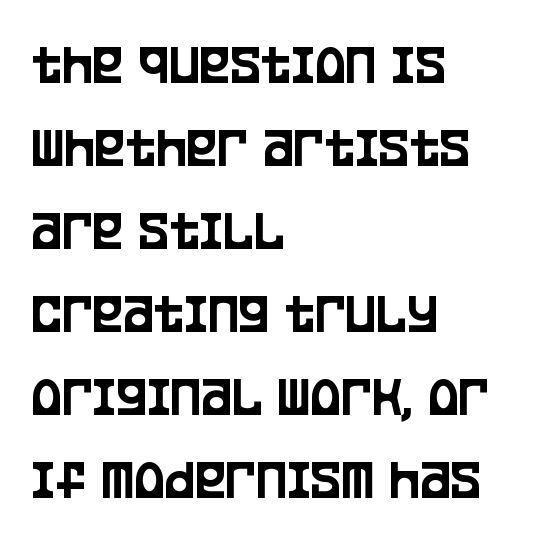
Any mark beneath the type? The region is blank. Do the characters align in a grid? No, the font is proportional. This is the regular roman posture of the typeface. Horizontal bands of white between lines are of average thickness.
